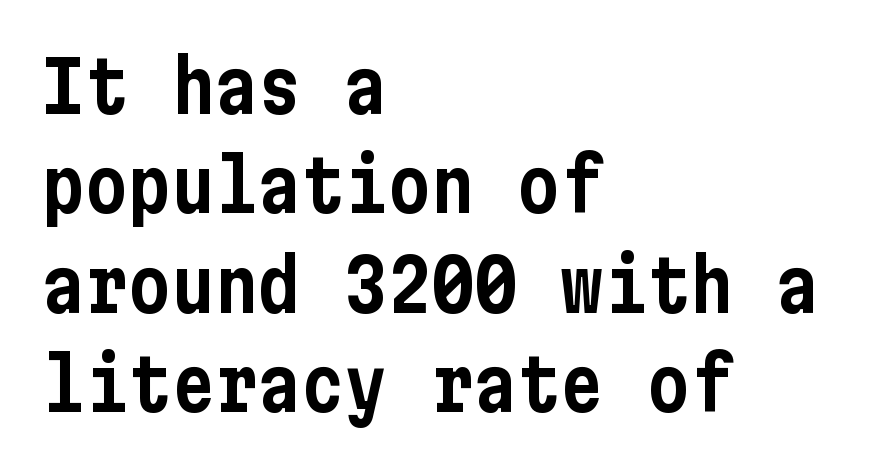
{"serif": "no", "italic": "no", "width": "condensed", "stroke_contrast": "low", "x_height": "medium", "underline": "no", "align": "left", "line_spacing": "normal", "line_spacing_ratio": 1.38, "letter_spacing": "normal", "letter_spacing_em": 0.0, "glyph_px": 72}
